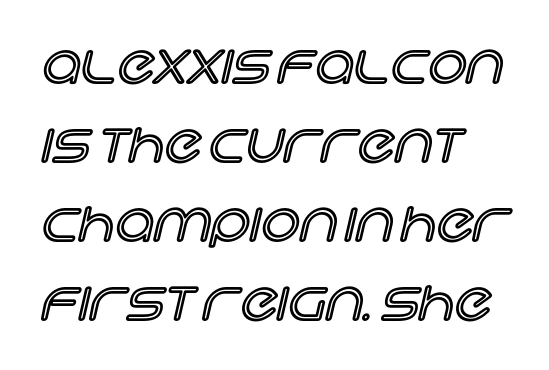
Q: Is the text italic (slanted)? A: Yes.
Q: Is the text underlined? A: No.
Q: How is the paragraph aligned? A: Left-aligned.
Q: Is the spacing between letters normal or unusually wide? A: Normal.
Q: Is the spacing between lines tight, normal or loose? A: Normal.
Q: Width (condensed, normal, or wide)? A: Normal.
Q: x-height? A: Large.
Q: Monospaced? A: No.
